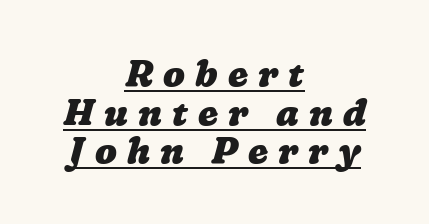
Q: Is the text bold? A: Yes.
Q: Is the text underlined? A: Yes.
Q: How is the paragraph aligned? A: Centered.
Q: Is the spacing between letters normal or unusually wide? A: Unusually wide.
Q: Is the spacing between lines tight, normal or loose? A: Tight.
Q: Width (condensed, normal, or wide)? A: Wide.
Q: Stroke contrast? A: Low.
Q: x-height? A: Medium.
Q: Monospaced? A: No.
